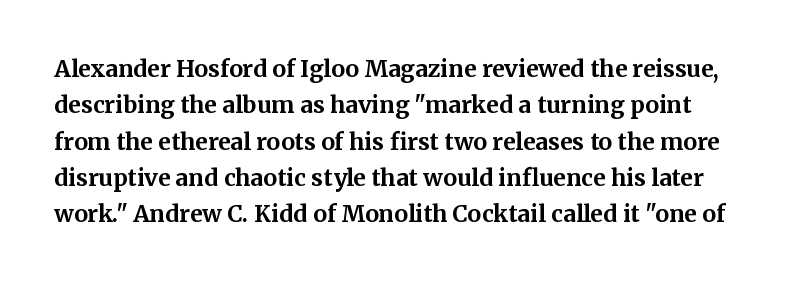
{"italic": "no", "bold": "yes", "underline": "no", "line_spacing": "normal", "line_spacing_ratio": 1.58, "letter_spacing": "normal", "letter_spacing_em": 0.0, "glyph_px": 23}
